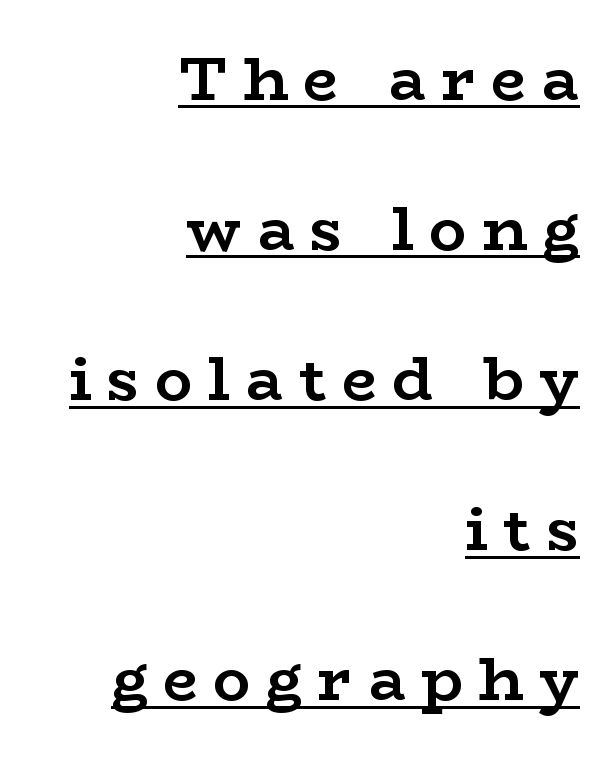
Q: Is the text bold? A: Yes.
Q: Is the text italic (slanted)? A: No, it is upright.
Q: Is the typeface a serif or a sans-serif typeface? A: Serif.
Q: Is the text underlined? A: Yes.
Q: How is the paragraph aligned? A: Right-aligned.
Q: Is the spacing between letters normal or unusually wide? A: Unusually wide.
Q: Is the spacing between lines tight, normal or loose? A: Loose.
Q: Width (condensed, normal, or wide)? A: Wide.
Q: Stroke contrast? A: Low.
Q: x-height? A: Medium.
Q: Monospaced? A: No.
